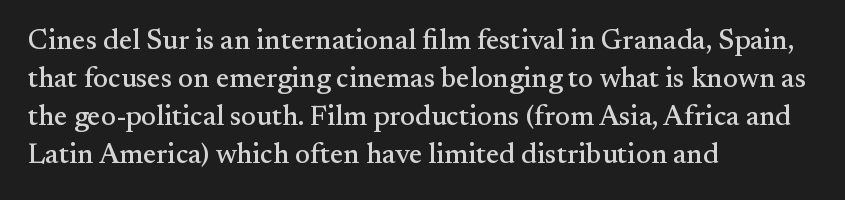
{"serif": "yes", "italic": "no", "width": "normal", "stroke_contrast": "medium", "x_height": "small", "monospaced": "no", "underline": "no", "align": "left", "line_spacing": "normal", "line_spacing_ratio": 1.36, "letter_spacing": "normal", "letter_spacing_em": 0.0, "glyph_px": 28}
